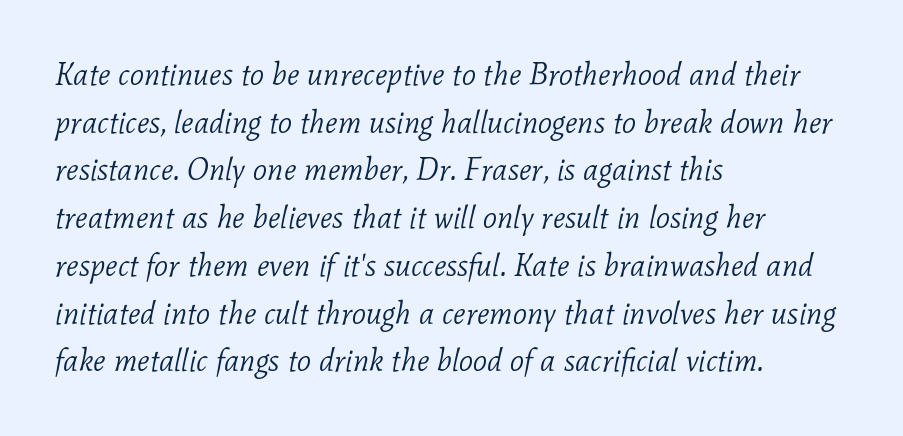
Q: Is the text bold? A: No.
Q: Is the text italic (slanted)? A: Yes, it leans right by about 11 degrees.
Q: Is the typeface a serif or a sans-serif typeface? A: Serif.
Q: Is the text underlined? A: No.
Q: How is the paragraph aligned? A: Left-aligned.
Q: Is the spacing between letters normal or unusually wide? A: Normal.
Q: Is the spacing between lines tight, normal or loose? A: Normal.
Q: Width (condensed, normal, or wide)? A: Normal.
Q: Stroke contrast? A: Low.
Q: x-height? A: Medium.
Q: Monospaced? A: No.
